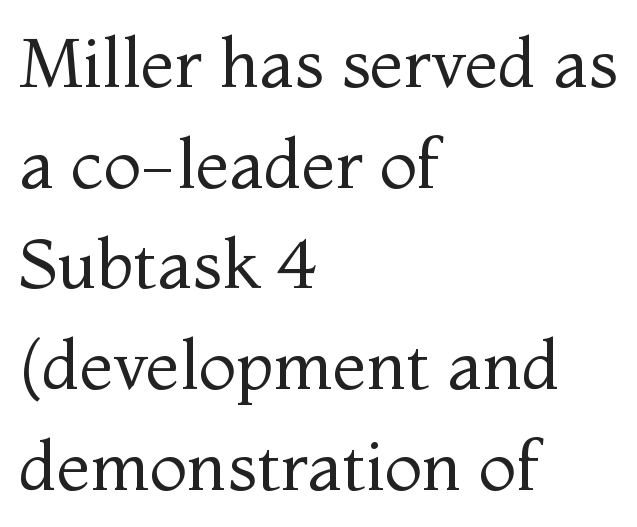
{"serif": "yes", "italic": "no", "bold": "no", "weight": "regular", "width": "normal", "stroke_contrast": "medium", "x_height": "medium", "monospaced": "no", "underline": "no", "align": "left", "line_spacing": "normal", "line_spacing_ratio": 1.46, "letter_spacing": "normal", "letter_spacing_em": 0.0, "glyph_px": 69}
